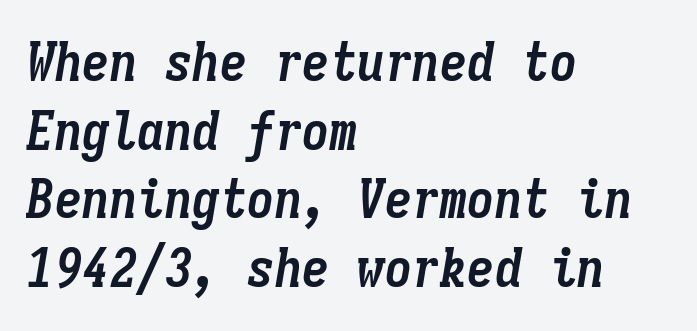
Bare-footed words on every line. The face used here has the dense, thick strokes of a bold. The compositor pushed each line to the left boundary. Would a proofreader flag this as italicized? Yes.
